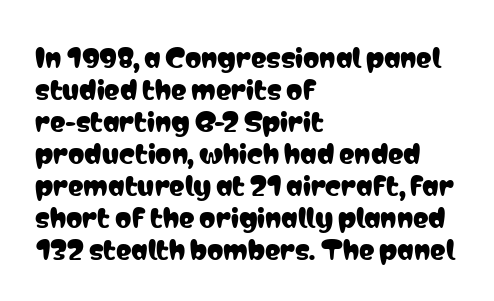
{"italic": "no", "underline": "no", "align": "left", "line_spacing_ratio": 1.23, "letter_spacing": "normal", "letter_spacing_em": 0.0, "glyph_px": 26}
